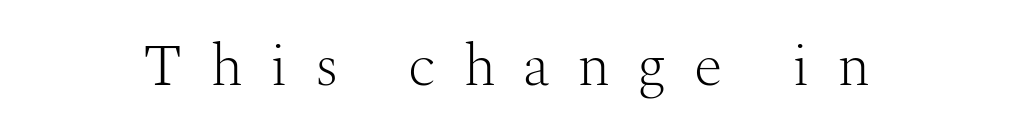
The image shows 59 px light serif type, upright; set centered, unusually wide letter spacing (+0.46 em), not underlined; medium stroke contrast and a medium x-height.
